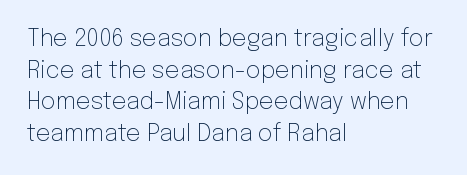
Q: Is the text bold? A: No.
Q: Is the text italic (slanted)? A: No, it is upright.
Q: Is the text underlined? A: No.
Q: How is the paragraph aligned? A: Left-aligned.
Q: Is the spacing between letters normal or unusually wide? A: Normal.
Q: Is the spacing between lines tight, normal or loose? A: Normal.
